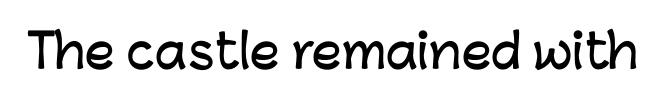
{"serif": "no", "italic": "no", "width": "normal", "stroke_contrast": "low", "x_height": "medium", "monospaced": "no", "underline": "no", "letter_spacing": "normal", "letter_spacing_em": 0.0, "glyph_px": 47}
